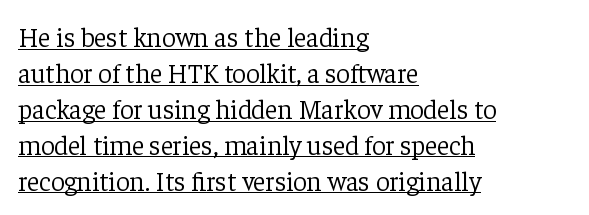
Q: Is the text bold? A: No.
Q: Is the text italic (slanted)? A: No, it is upright.
Q: Is the text underlined? A: Yes.
Q: How is the paragraph aligned? A: Left-aligned.
Q: Is the spacing between letters normal or unusually wide? A: Normal.
Q: Is the spacing between lines tight, normal or loose? A: Normal.
